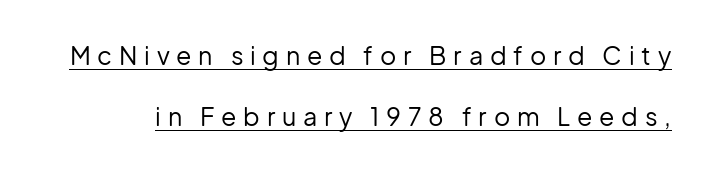
Honestly, the rows look like they've been pulled way apart. The face used here appears with an underline applied. Here the glyphs are tracked loosely, breaking word shapes into spaced letters. Is this a heavy cut? Hardly; it is regular or lighter.
